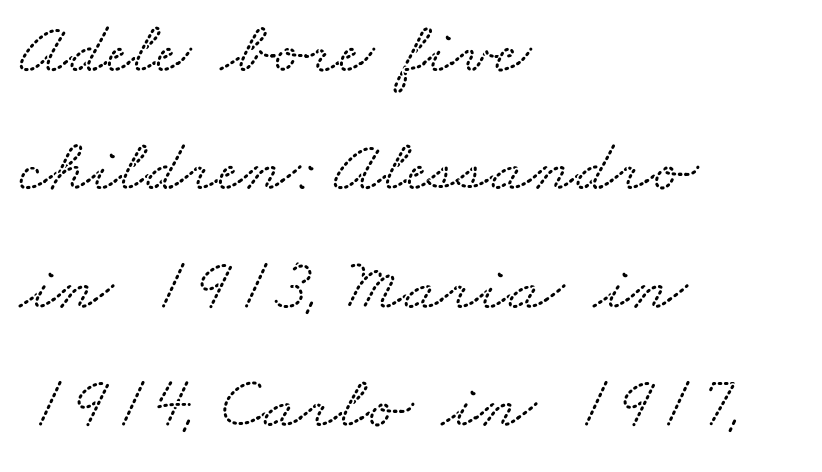
{"serif": "yes", "width": "wide", "stroke_contrast": "medium", "x_height": "small", "monospaced": "no", "underline": "no", "align": "left", "line_spacing": "normal", "line_spacing_ratio": 1.58, "letter_spacing": "normal", "letter_spacing_em": 0.0, "glyph_px": 75}
